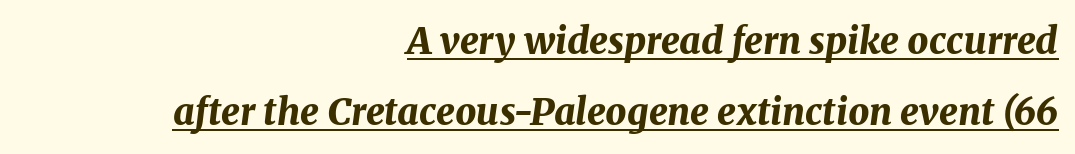
These lines are rendered in a variable-pitch font. Typesetter's note: full bold, strokes at maximum text heaviness. Does the lettering tilt? It does — this is italic. Short and long lines alike share a common ending point at right. Whoever set this chose breathing room over compactness in the vertical rhythm. The passage shown has conventional tracking throughout.
